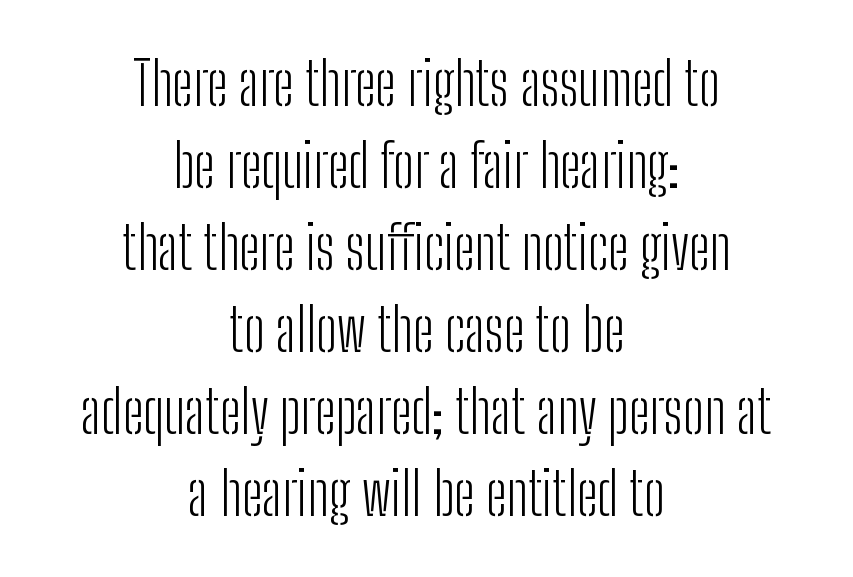
Q: Is the text bold? A: No.
Q: Is the text italic (slanted)? A: No, it is upright.
Q: Is the typeface a serif or a sans-serif typeface? A: Sans-serif.
Q: Is the text underlined? A: No.
Q: How is the paragraph aligned? A: Centered.
Q: Is the spacing between letters normal or unusually wide? A: Normal.
Q: Is the spacing between lines tight, normal or loose? A: Normal.
Q: Width (condensed, normal, or wide)? A: Condensed.
Q: Stroke contrast? A: Low.
Q: x-height? A: Medium.
Q: Monospaced? A: No.
